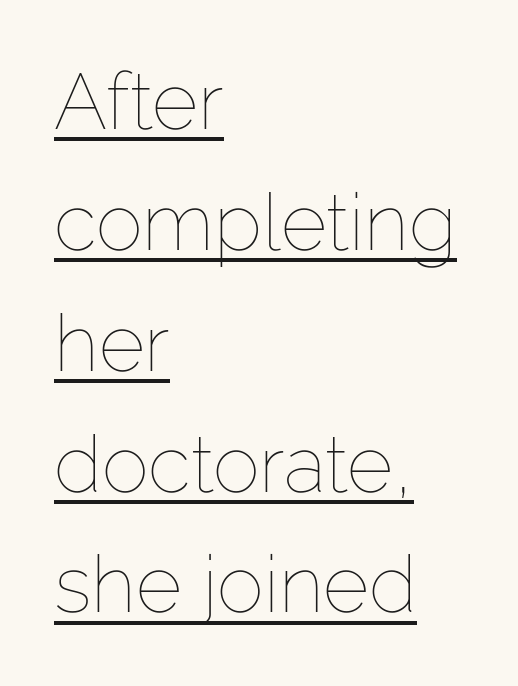
The line texture is even and compact thanks to regular tracking. The passage shown is not bold in any degree. Ascenders rise straight up at ninety degrees. The lines in this sample share a left origin and differ only in where they stop.
